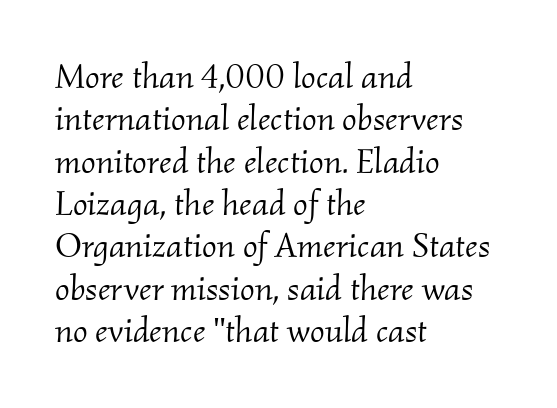
A bare baseline throughout the passage. The letters sit at their default tracking, neither squeezed nor spread. Each line starts at the same left margin while the right side varies. The letters look calm and open, with moderate or lighter stems. Would a proofreader flag this as italicized? Yes. Observe the serifs anchoring each vertical stroke in this sample.
